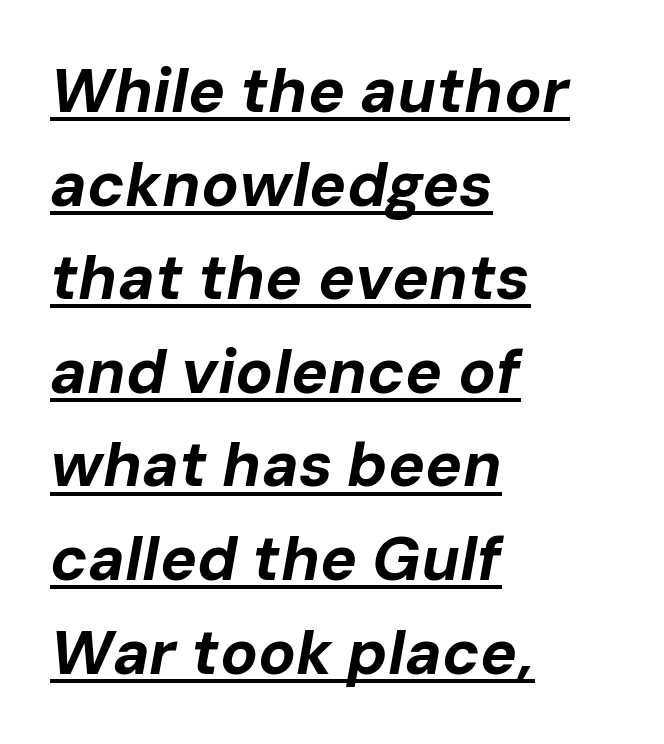
{"italic": "yes", "lean": "right", "slant_degrees": 10, "bold": "yes", "weight": "bold", "width": "normal", "stroke_contrast": "low", "x_height": "medium", "monospaced": "no", "underline": "yes", "align": "left", "line_spacing": "normal", "line_spacing_ratio": 1.51, "letter_spacing": "normal", "letter_spacing_em": 0.0, "glyph_px": 62}
